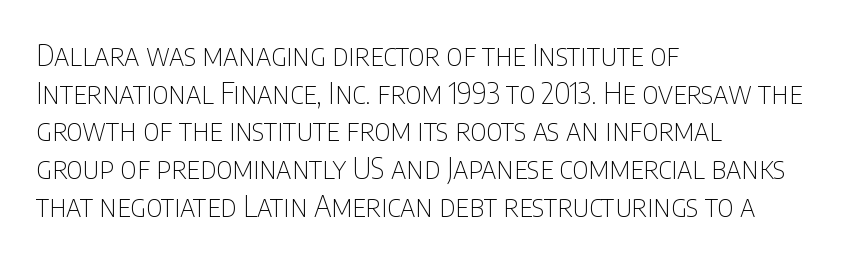
{"serif": "no", "italic": "no", "bold": "no", "weight": "thin", "width": "condensed", "stroke_contrast": "low", "x_height": "large", "monospaced": "no", "underline": "no", "align": "left", "line_spacing": "normal", "line_spacing_ratio": 1.3, "letter_spacing": "normal", "letter_spacing_em": 0.0, "glyph_px": 29}
